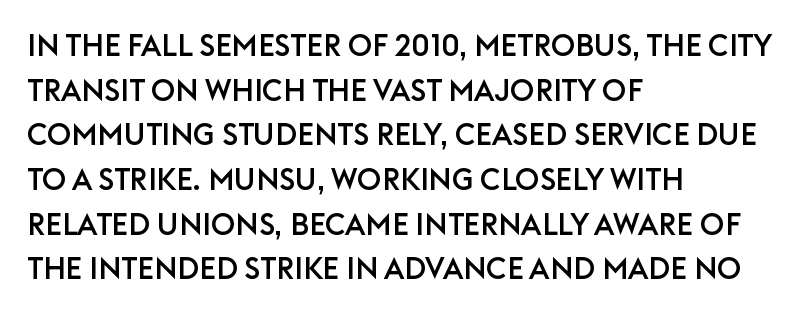
Q: Is the text italic (slanted)? A: No, it is upright.
Q: Is the typeface a serif or a sans-serif typeface? A: Sans-serif.
Q: Is the text underlined? A: No.
Q: How is the paragraph aligned? A: Left-aligned.
Q: Is the spacing between letters normal or unusually wide? A: Normal.
Q: Is the spacing between lines tight, normal or loose? A: Normal.
Q: Width (condensed, normal, or wide)? A: Normal.
Q: Stroke contrast? A: Low.
Q: x-height? A: Large.
Q: Monospaced? A: No.
